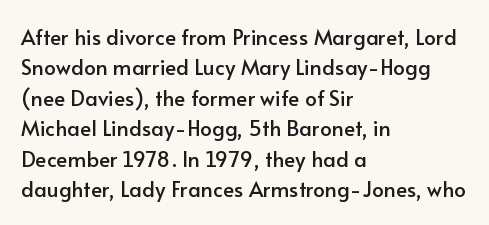
{"italic": "no", "underline": "no", "align": "left", "line_spacing": "normal", "line_spacing_ratio": 1.45, "letter_spacing": "normal", "letter_spacing_em": 0.0, "glyph_px": 21}
